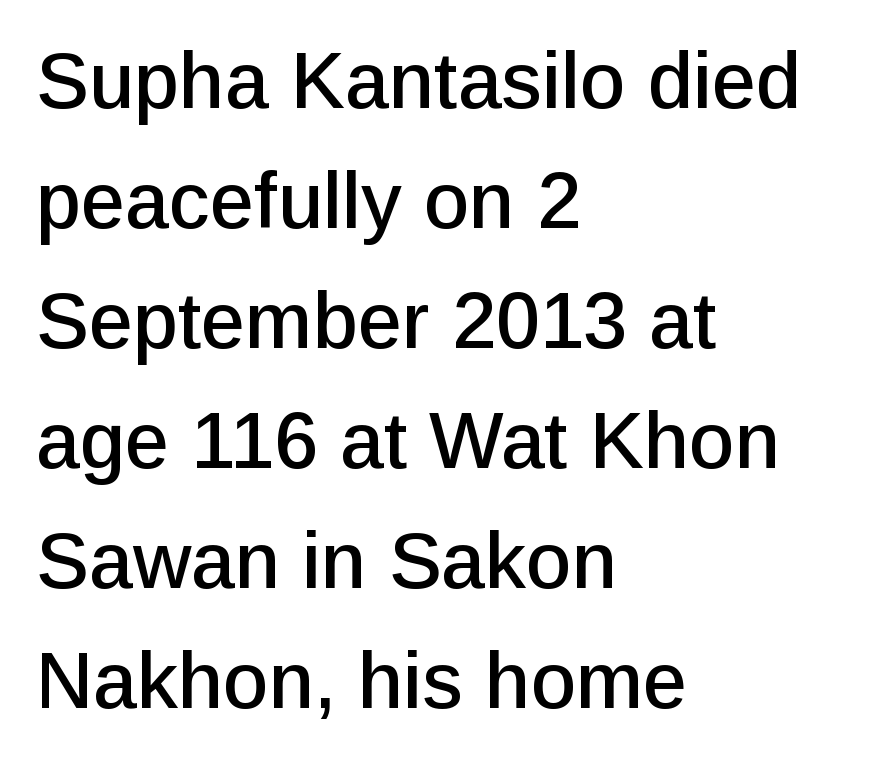
{"serif": "no", "italic": "no", "width": "normal", "stroke_contrast": "low", "x_height": "medium", "monospaced": "no", "underline": "no", "align": "left", "line_spacing": "normal", "line_spacing_ratio": 1.52, "letter_spacing": "normal", "letter_spacing_em": 0.0, "glyph_px": 79}
